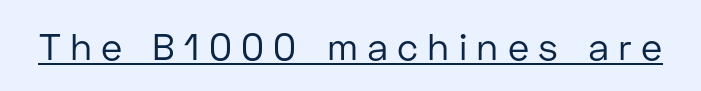
Q: Is the text bold? A: No.
Q: Is the text italic (slanted)? A: No, it is upright.
Q: Is the typeface a serif or a sans-serif typeface? A: Sans-serif.
Q: Is the text underlined? A: Yes.
Q: Is the spacing between letters normal or unusually wide? A: Unusually wide.
Q: Width (condensed, normal, or wide)? A: Normal.
Q: Stroke contrast? A: Low.
Q: x-height? A: Medium.
Q: Monospaced? A: No.
